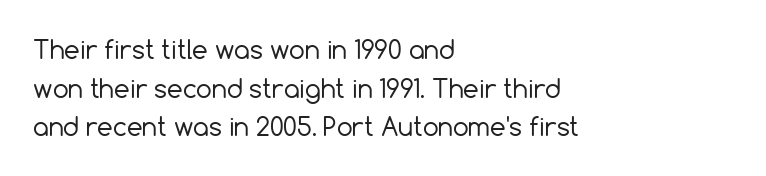
{"italic": "no", "bold": "no", "underline": "no", "align": "left", "line_spacing": "normal", "line_spacing_ratio": 1.55, "letter_spacing": "normal", "letter_spacing_em": 0.0, "glyph_px": 25}
